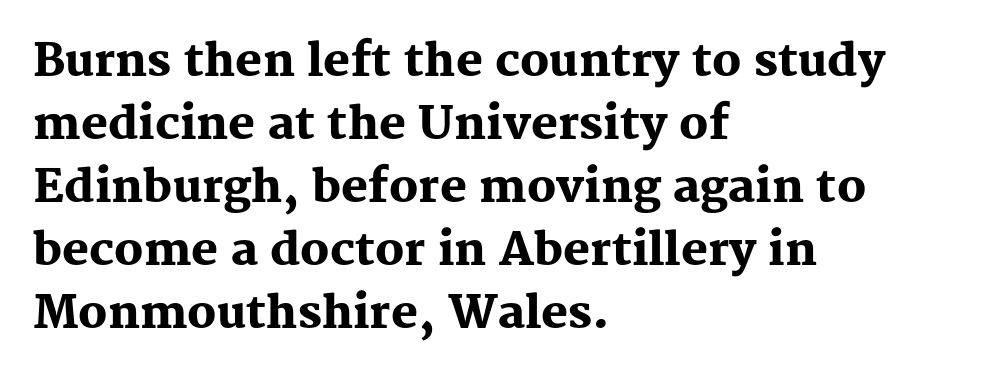
The strokes are fattened all the way to bold. The typography opts for an upright posture over an oblique one. A typesetter would call this zero additional tracking. The rag falls on the right side of this text block.
